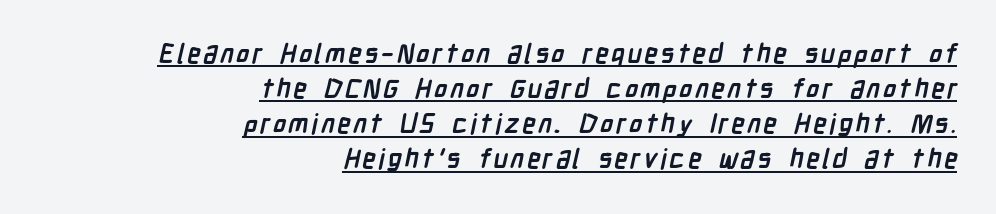
Q: Is the text bold? A: Yes.
Q: Is the text underlined? A: Yes.
Q: How is the paragraph aligned? A: Right-aligned.
Q: Is the spacing between lines tight, normal or loose? A: Normal.
